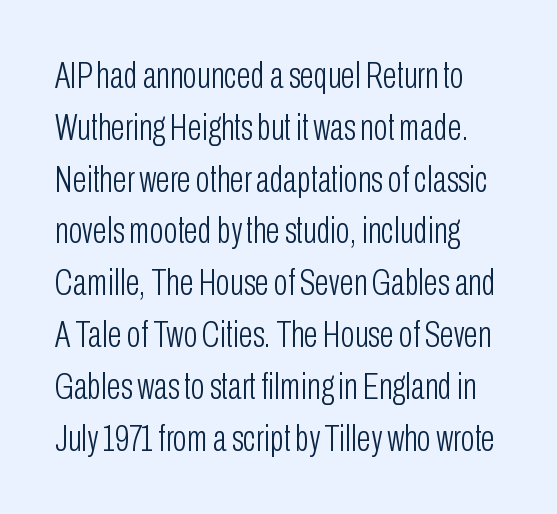
The image shows 37 px light, condensed sans-serif type, upright; set normal line spacing (1.4x), normal letter spacing, not underlined; low stroke contrast and a medium x-height.
